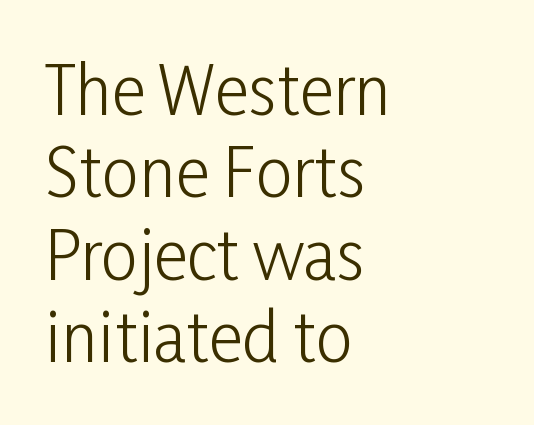
{"serif": "no", "italic": "no", "bold": "no", "weight": "light", "width": "condensed", "stroke_contrast": "low", "x_height": "medium", "monospaced": "no", "underline": "no", "align": "left", "line_spacing": "normal", "line_spacing_ratio": 1.25, "letter_spacing": "normal", "letter_spacing_em": 0.0, "glyph_px": 66}
